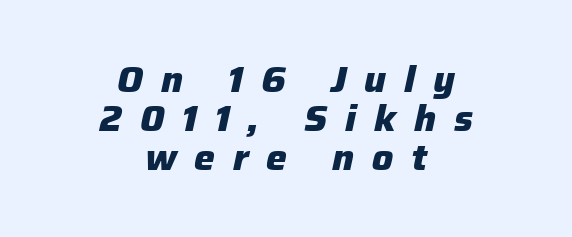
Quick note: underline off. Strokes here are thick enough to call this a true bold. Vertically, the passage feels compressed, each row crowding the next. The text block is weighted toward neither margin, spreading evenly from the middle. It's the slanting kind of type.
